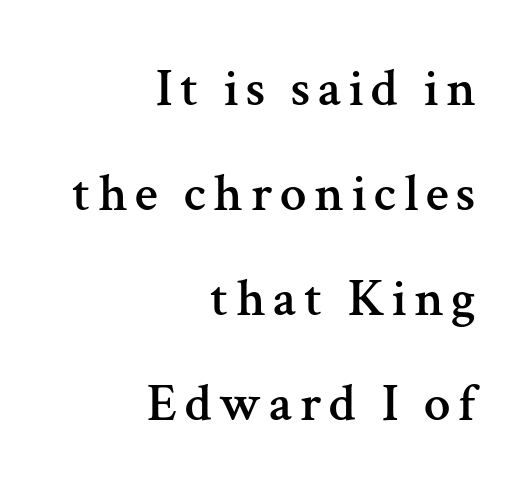
The image shows 53 px serif type, upright; set right-aligned, loose line spacing (1.98x), not underlined; medium stroke contrast and a medium x-height.
